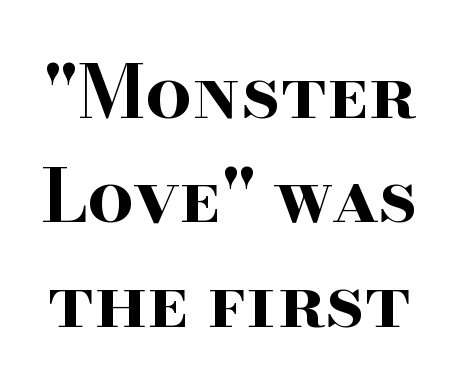
Quick note: not italic, upright. This sample has the flowing, uneven cadence of proportional lettering. Notice how descenders clear the ascenders below comfortably — that's standard leading. Stroke thickness is high; the sample reads as a true bold. Nobody touched the tracking dial on this one.
